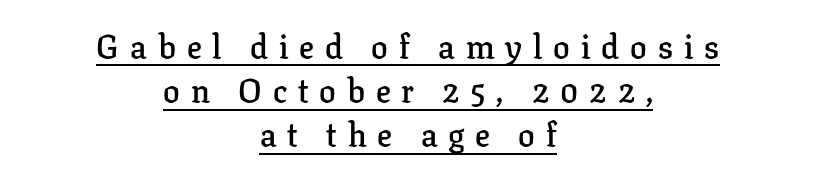
The image shows 33 px semibold serif type, upright; set centered, normal line spacing (1.34x), unusually wide letter spacing (+0.33 em), underlined; low stroke contrast and a medium x-height.
